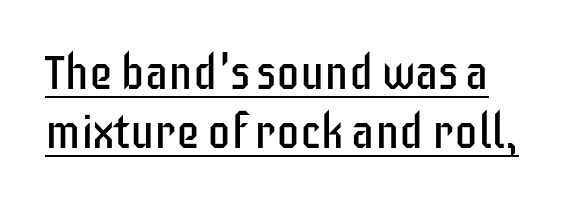
Q: Is the text bold? A: No.
Q: Is the text italic (slanted)? A: No, it is upright.
Q: Is the typeface a serif or a sans-serif typeface? A: Sans-serif.
Q: Is the text underlined? A: Yes.
Q: Is the spacing between letters normal or unusually wide? A: Normal.
Q: Is the spacing between lines tight, normal or loose? A: Normal.
Q: Width (condensed, normal, or wide)? A: Condensed.
Q: Stroke contrast? A: Low.
Q: x-height? A: Large.
Q: Monospaced? A: No.
